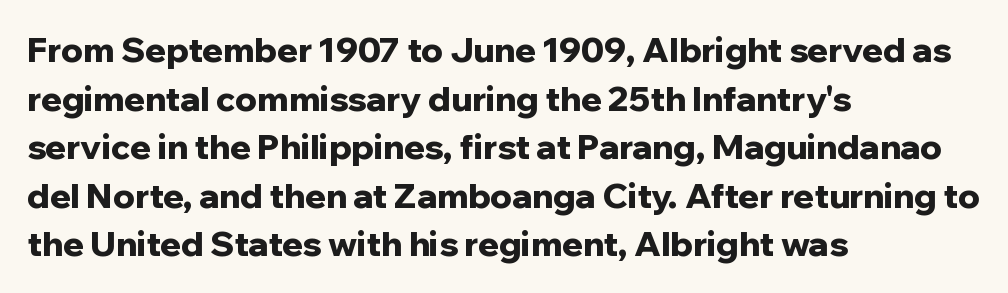
The image shows 34 px bold sans-serif type, upright; set left-aligned, normal line spacing (1.43x), normal letter spacing, not underlined; low stroke contrast and a medium x-height.
